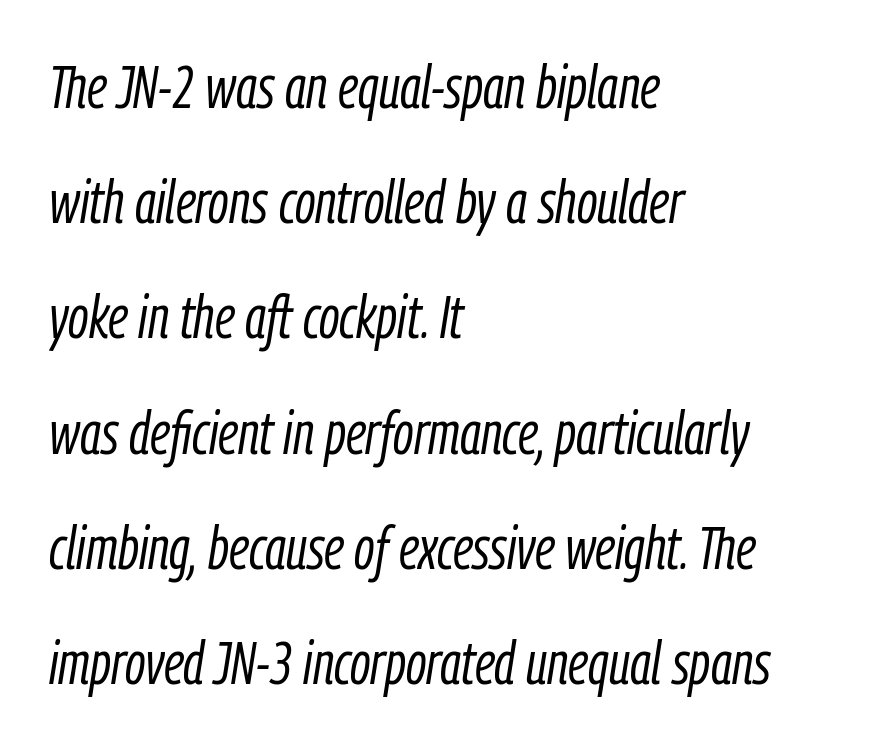
{"italic": "yes", "lean": "right", "slant_degrees": 9, "bold": "no", "weight": "light", "width": "condensed", "stroke_contrast": "low", "x_height": "medium", "monospaced": "no", "underline": "no", "align": "left", "line_spacing": "loose", "line_spacing_ratio": 1.92, "letter_spacing": "normal", "letter_spacing_em": 0.0, "glyph_px": 60}
